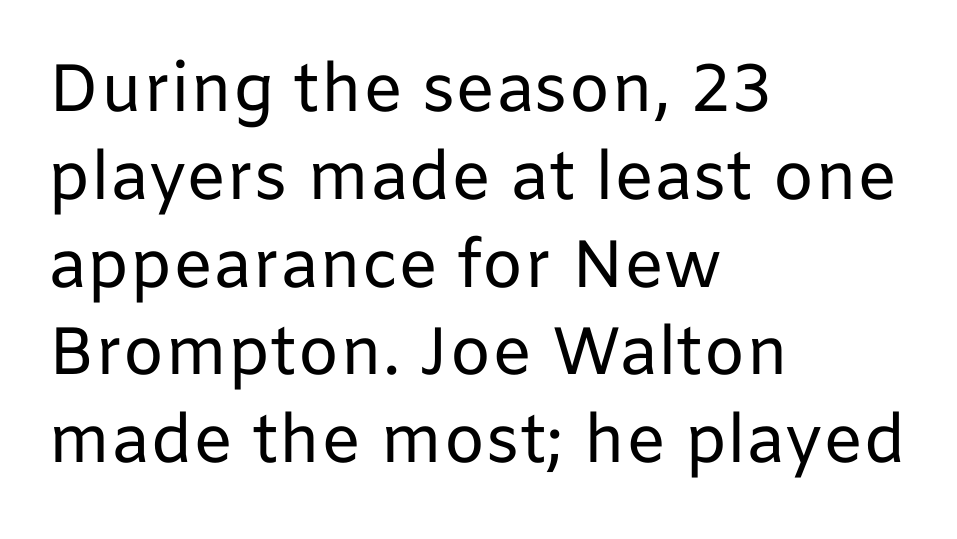
{"serif": "no", "italic": "no", "bold": "no", "weight": "regular", "width": "normal", "stroke_contrast": "low", "x_height": "medium", "monospaced": "no", "underline": "no", "align": "left", "line_spacing": "normal", "line_spacing_ratio": 1.31, "letter_spacing": "normal", "letter_spacing_em": 0.0, "glyph_px": 67}
